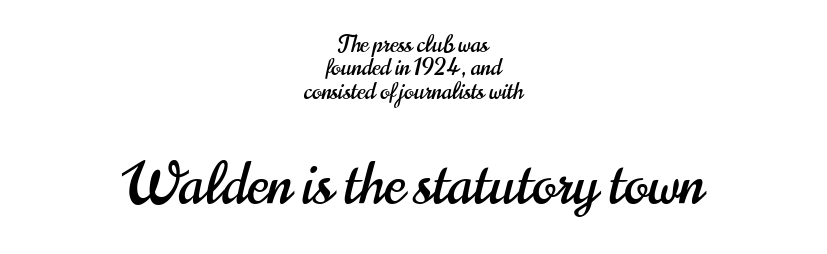
What kind of face is this? One without serifs — a sans. Leftover space on each line is divided equally before and after the words. Bigger letters appear in the bottom chunk; the top chunk is reduced. The area under the type is left untouched. Words appear dense and cohesive because spacing is normal.
